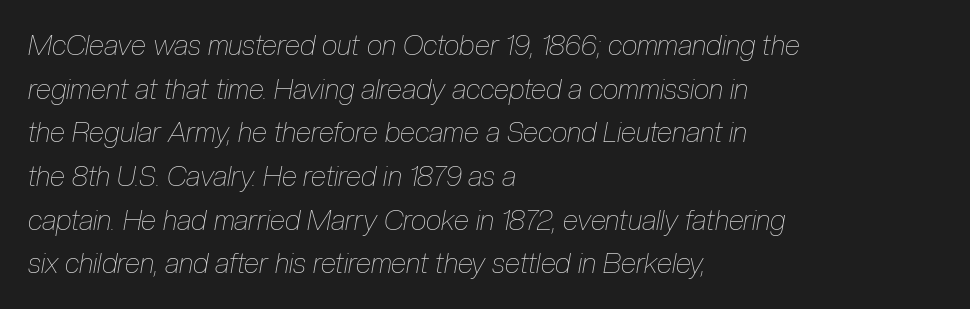
The image shows 28 px thin, condensed type, italic (leaning right); set left-aligned, normal line spacing (1.56x), normal letter spacing, not underlined; low stroke contrast and a medium x-height.
